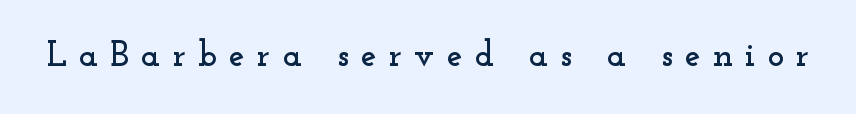
The image shows 35 px wide serif type, upright; set unusually wide letter spacing (+0.35 em), not underlined; low stroke contrast and a small x-height.
